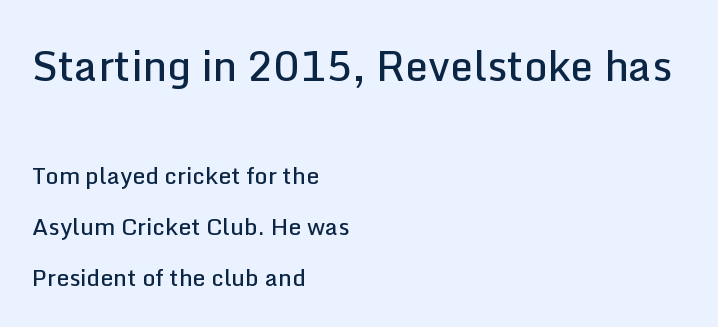
No italicization has been applied; the sample stays upright. Spacing between characters is what you'd get straight out of the box. Type size steps down from the first block to the second. Lines of text with bare space underneath. Are there feet on the stems? There aren't — it's a sans.
